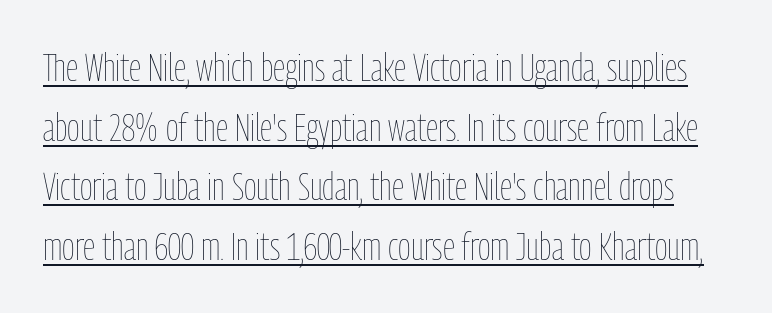
A typesetter would mark this as roman, not italic. The block of text has a typical density, with ordinary space between rows. Do the characters align in a grid? No, the font is proportional. You can see a thin bar hugging the bottom of the glyphs.
